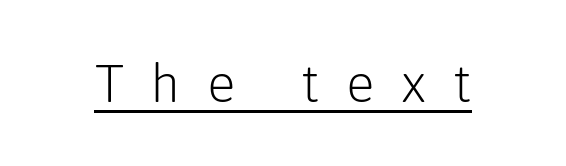
The image shows 53 px light sans-serif type, upright; set unusually wide letter spacing (+0.5 em), underlined; low stroke contrast and a medium x-height.
